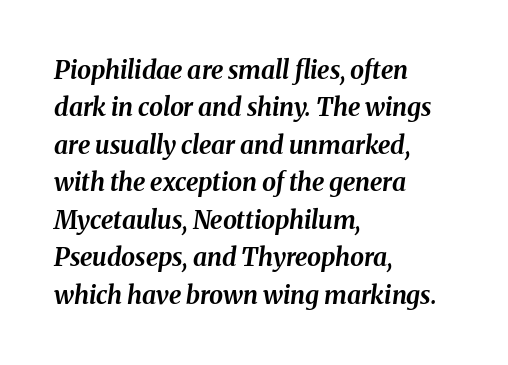
The text block is weighted toward the left margin, trailing off unevenly rightward. Regular leading. No extra tracking has been applied to these lines. Emphasis by weight is at full strength: bold.
